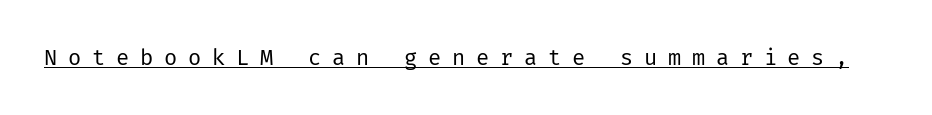
{"italic": "no", "bold": "no", "underline": "yes", "letter_spacing": "wide", "letter_spacing_em": 0.49, "glyph_px": 22}
